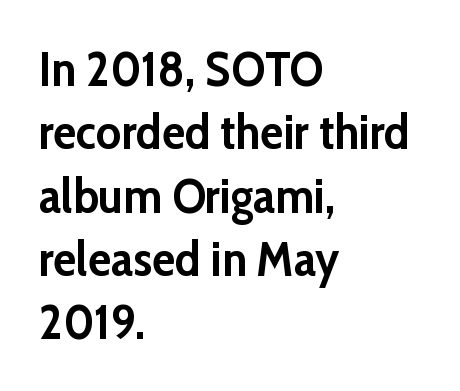
The image shows 48 px semibold sans-serif type, upright; set left-aligned, normal line spacing (1.32x), normal letter spacing, not underlined; low stroke contrast and a medium x-height.
